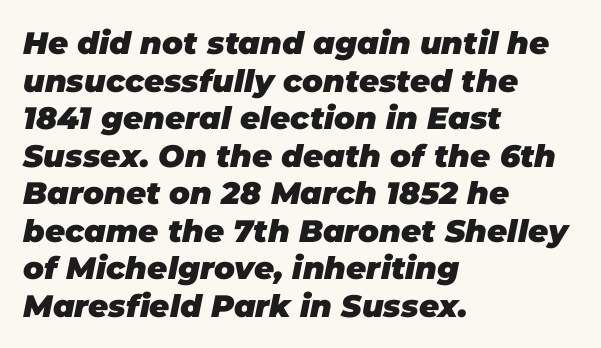
Q: Is the text bold? A: Yes.
Q: Is the text italic (slanted)? A: Yes, it leans right by about 11 degrees.
Q: Is the text underlined? A: No.
Q: How is the paragraph aligned? A: Left-aligned.
Q: Is the spacing between letters normal or unusually wide? A: Normal.
Q: Width (condensed, normal, or wide)? A: Normal.
Q: Stroke contrast? A: Low.
Q: x-height? A: Large.
Q: Monospaced? A: No.
